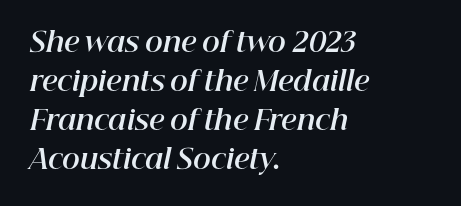
Regular leading. You'd pick this weight for a headline — it's a proper bold. The area under the type is left untouched. Slanted lettering throughout.
